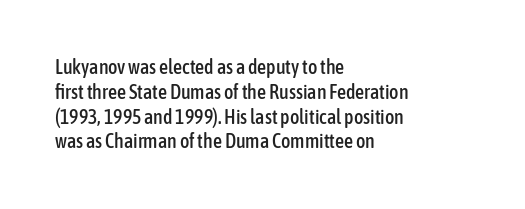
{"italic": "no", "underline": "no", "align": "left", "line_spacing_ratio": 1.24, "letter_spacing": "normal", "letter_spacing_em": 0.0, "glyph_px": 20}
